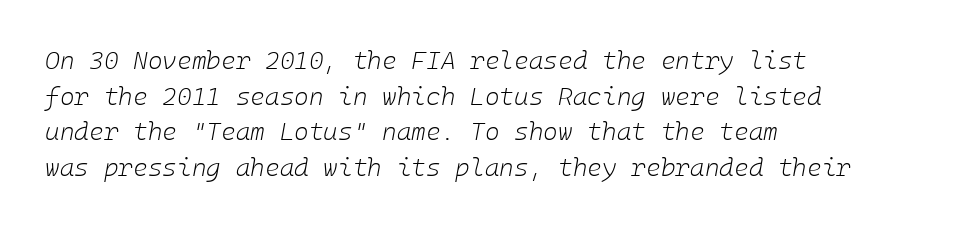
Q: Is the text bold? A: No.
Q: Is the text italic (slanted)? A: Yes, it leans right by about 10 degrees.
Q: Is the text underlined? A: No.
Q: How is the paragraph aligned? A: Left-aligned.
Q: Is the spacing between letters normal or unusually wide? A: Normal.
Q: Is the spacing between lines tight, normal or loose? A: Normal.
